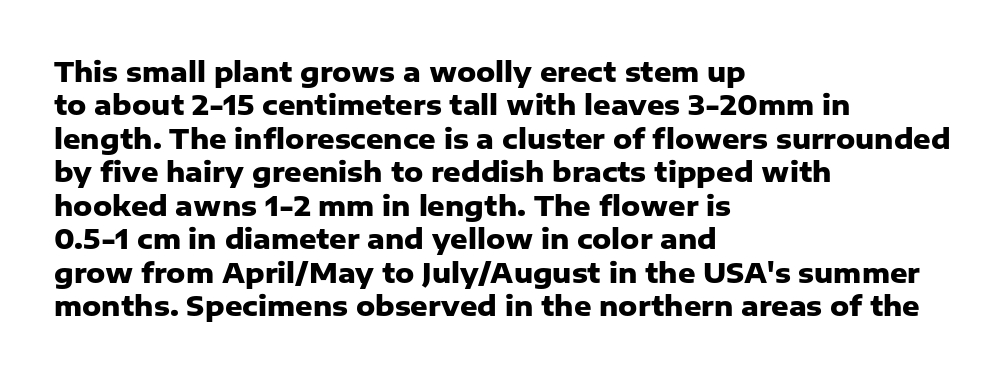
There is no visible air inserted between adjacent glyphs. Compared with a centered layout, this one pins lines to the left instead. The strokes are fattened all the way to bold. A typesetter would mark this as roman, not italic. The words here are not underlined.
